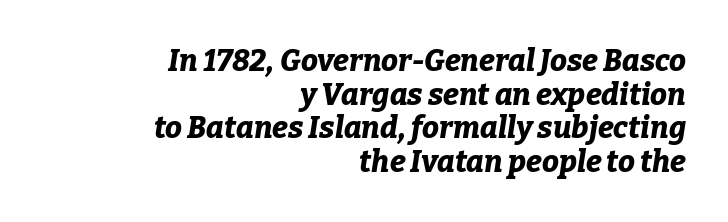
The image shows 30 px bold type, italic (leaning right); set right-aligned, tight line spacing (1.12x), normal letter spacing, not underlined; low stroke contrast and a medium x-height.
